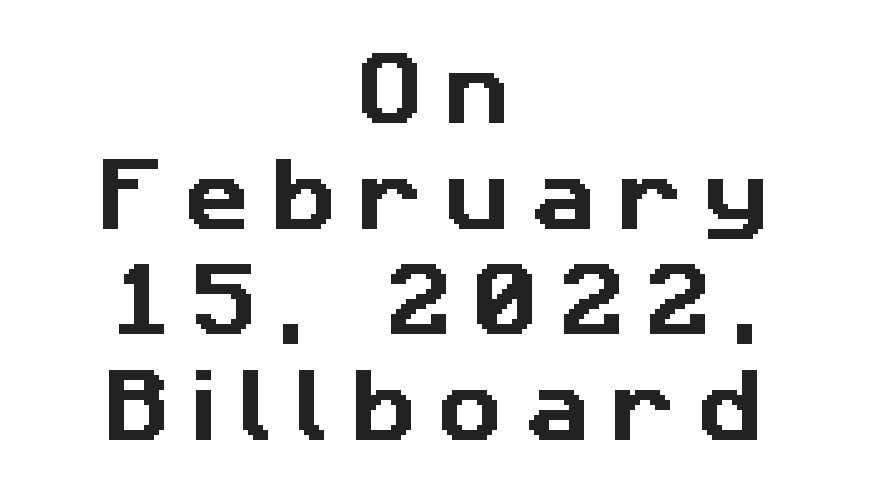
Q: Is the typeface a serif or a sans-serif typeface? A: Sans-serif.
Q: Is the text underlined? A: No.
Q: How is the paragraph aligned? A: Centered.
Q: Is the spacing between letters normal or unusually wide? A: Unusually wide.
Q: Is the spacing between lines tight, normal or loose? A: Normal.
Q: Width (condensed, normal, or wide)? A: Normal.
Q: Stroke contrast? A: Low.
Q: x-height? A: Medium.
Q: Monospaced? A: No.
